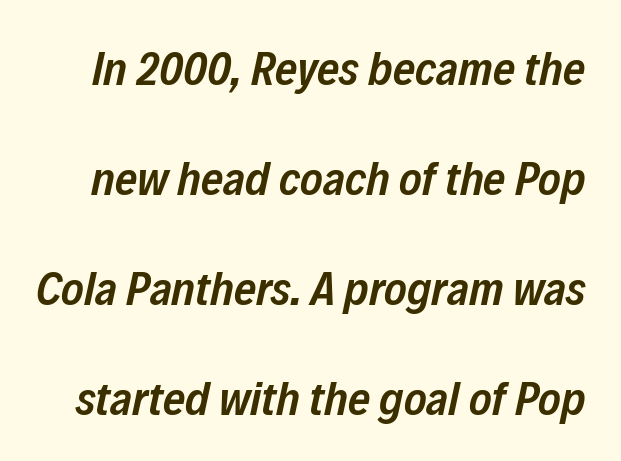
Spacing verdict: proportional, widths tailored to each character. These lines carry some extra weight — a demibold, not a full bold. Unmarked baselines from the first word to the last. This is oblique type, the kind used for emphasis or titles. The leading is generous, giving the passage an open texture.
